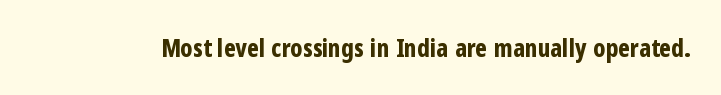
The image shows 25 px bold type, upright; set normal letter spacing, not underlined.
